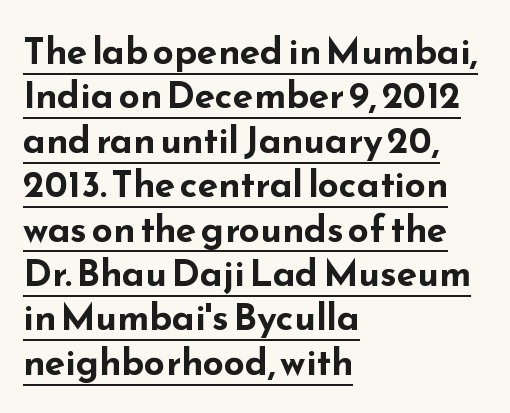
The image shows 37 px bold, wide sans-serif type, upright; set left-aligned, line spacing 1.2x, normal letter spacing, underlined; low stroke contrast and a small x-height.
